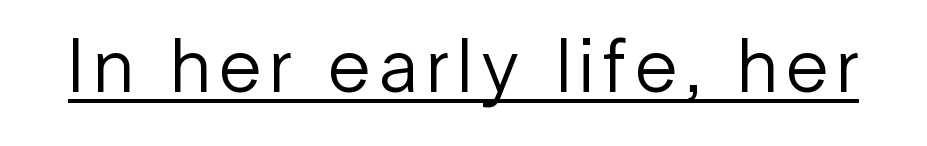
Underlining? Definitely there. Vertical strokes here are truly vertical. Is this a heavy cut? Hardly; it is regular or lighter. Typographically, this falls in the sans-serif category. Character widths vary here, with narrow letters taking less room than wide ones.
